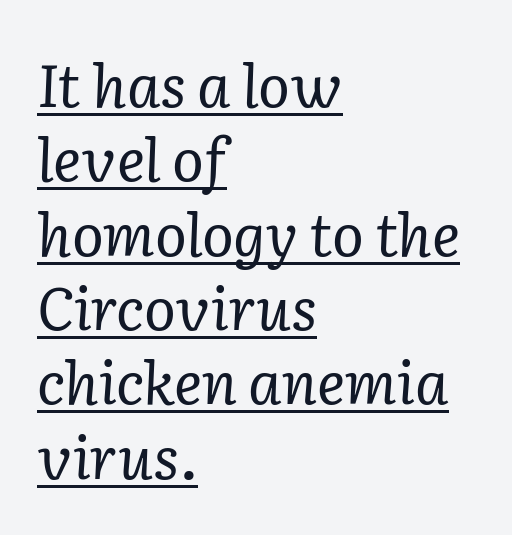
Q: Is the text bold? A: No.
Q: Is the text italic (slanted)? A: Yes, it leans right by about 2 degrees.
Q: Is the typeface a serif or a sans-serif typeface? A: Serif.
Q: Is the text underlined? A: Yes.
Q: How is the paragraph aligned? A: Left-aligned.
Q: Is the spacing between letters normal or unusually wide? A: Normal.
Q: Is the spacing between lines tight, normal or loose? A: Normal.
Q: Width (condensed, normal, or wide)? A: Normal.
Q: Stroke contrast? A: Low.
Q: x-height? A: Medium.
Q: Monospaced? A: No.
